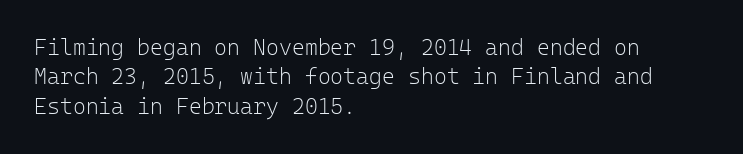
Bare-footed words on every line. Every stem runs plumb, perpendicular to the baseline. The typesetting does not lean heavy: it is not bold. Tracking value appears to be zero — textbook default spacing. The vertical gap from one line to the next is medium.
